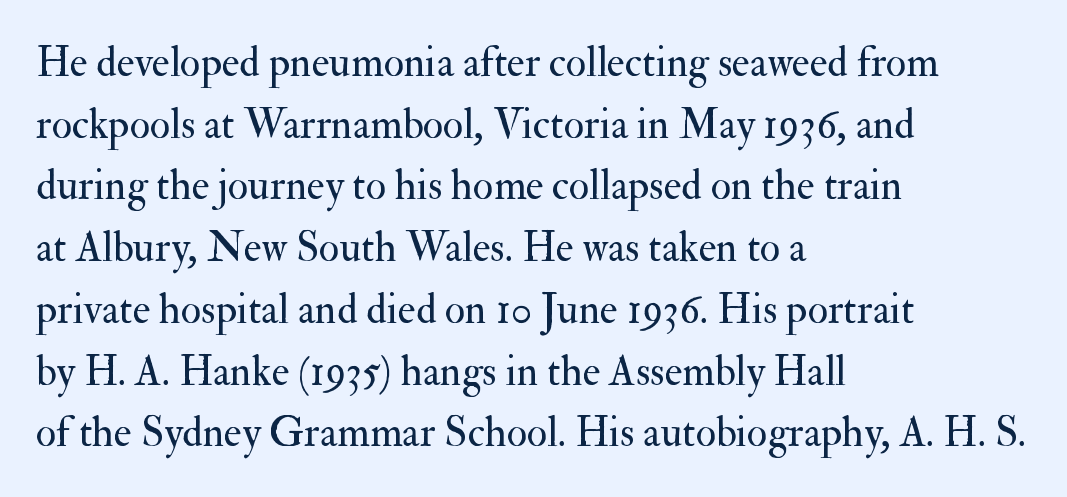
Q: Is the text bold? A: No.
Q: Is the text italic (slanted)? A: No, it is upright.
Q: Is the typeface a serif or a sans-serif typeface? A: Serif.
Q: Is the text underlined? A: No.
Q: How is the paragraph aligned? A: Left-aligned.
Q: Is the spacing between letters normal or unusually wide? A: Normal.
Q: Is the spacing between lines tight, normal or loose? A: Normal.
Q: Width (condensed, normal, or wide)? A: Normal.
Q: Stroke contrast? A: Medium.
Q: x-height? A: Small.
Q: Monospaced? A: No.
